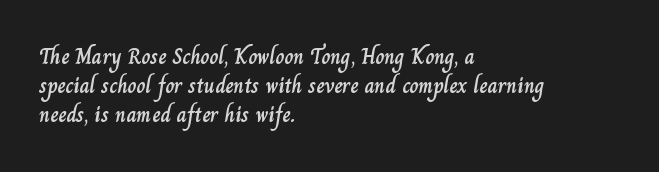
{"underline": "no", "align": "left", "line_spacing": "normal", "line_spacing_ratio": 1.32, "letter_spacing": "normal", "letter_spacing_em": 0.0, "glyph_px": 22}
